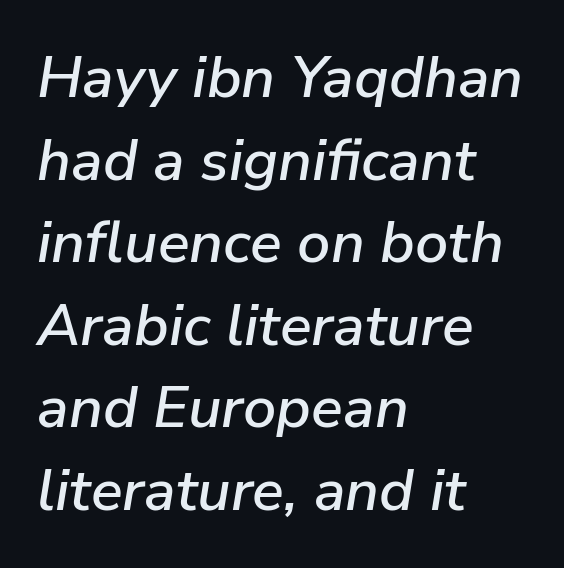
{"italic": "yes", "lean": "right", "slant_degrees": 9, "width": "normal", "stroke_contrast": "low", "x_height": "medium", "monospaced": "no", "underline": "no", "align": "left", "line_spacing": "normal", "line_spacing_ratio": 1.4, "letter_spacing": "normal", "letter_spacing_em": 0.0, "glyph_px": 59}
